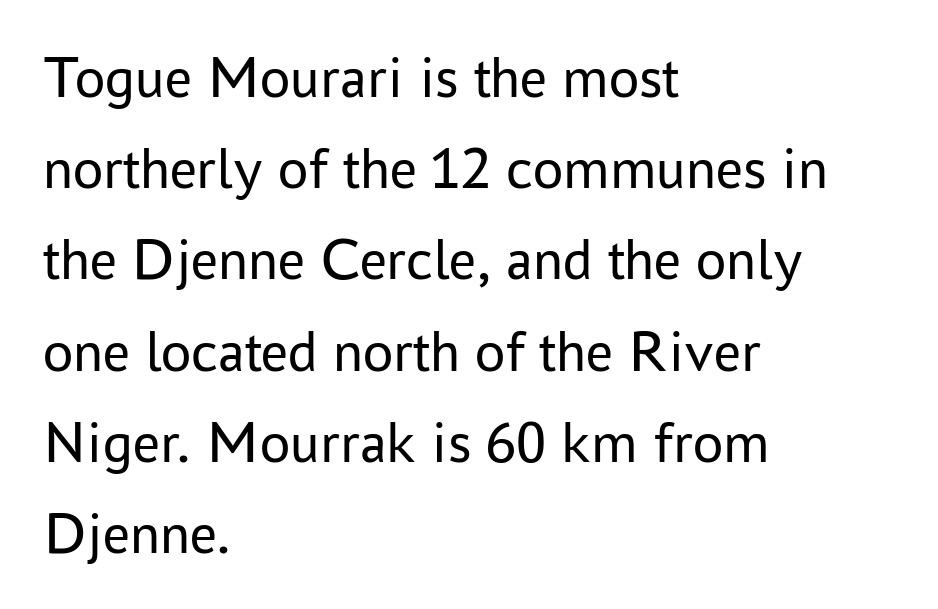
Left-aligned paragraph, ragged on the right. This rendering leaves character spacing at its baseline value. Letters have the restrained weight of plain body copy at most. Designer's note — italics off, roman on. Look at the bottom of the vertical strokes: they stop flat, with no serifs.
